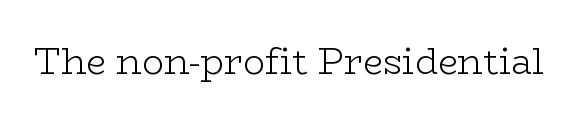
Q: Is the text bold? A: No.
Q: Is the text italic (slanted)? A: No, it is upright.
Q: Is the typeface a serif or a sans-serif typeface? A: Serif.
Q: Is the text underlined? A: No.
Q: Is the spacing between letters normal or unusually wide? A: Normal.
Q: Width (condensed, normal, or wide)? A: Wide.
Q: Stroke contrast? A: Low.
Q: x-height? A: Medium.
Q: Monospaced? A: No.
